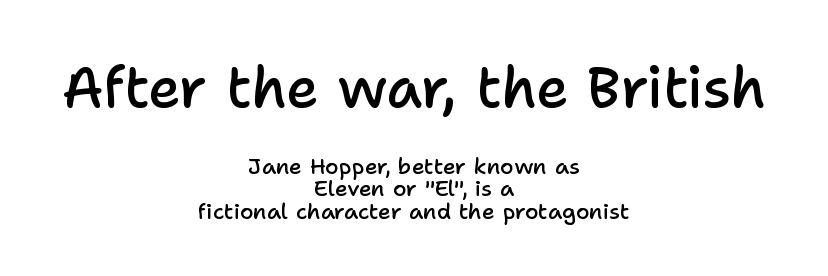
The image shows 56 px semibold sans-serif type, upright; set centered, tight line spacing (1.02x), normal letter spacing, not underlined; the first (top) block is 2.55x larger; low stroke contrast and a medium x-height.
